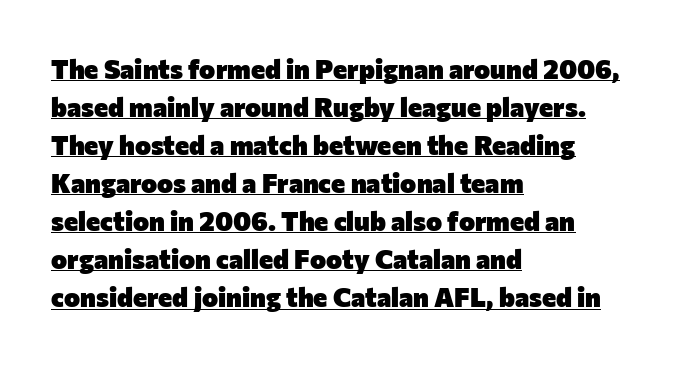
Q: Is the text bold? A: Yes.
Q: Is the text italic (slanted)? A: No, it is upright.
Q: Is the text underlined? A: Yes.
Q: How is the paragraph aligned? A: Left-aligned.
Q: Is the spacing between letters normal or unusually wide? A: Normal.
Q: Is the spacing between lines tight, normal or loose? A: Normal.
